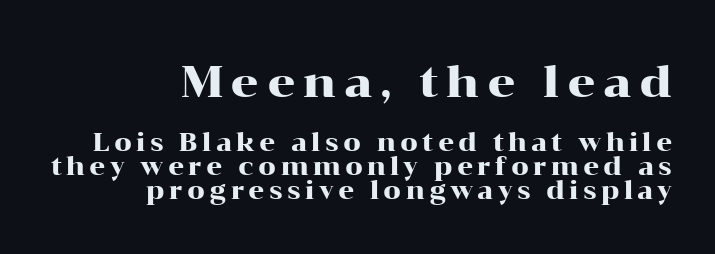
The image shows 44 px wide serif type, upright; set right-aligned, tight line spacing (0.96x), not underlined; the first (top) block is 1.76x larger; high stroke contrast and a medium x-height.
